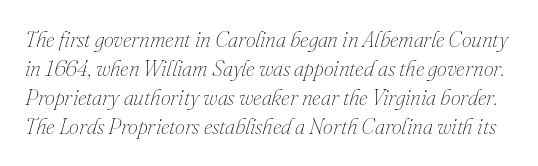
The lines sit at an ordinary, default distance from one another. Weight class: somewhere from thin through regular. Posture: slanted. Rule under the text: the space is simply empty. Spacing between characters is what you'd get straight out of the box.
